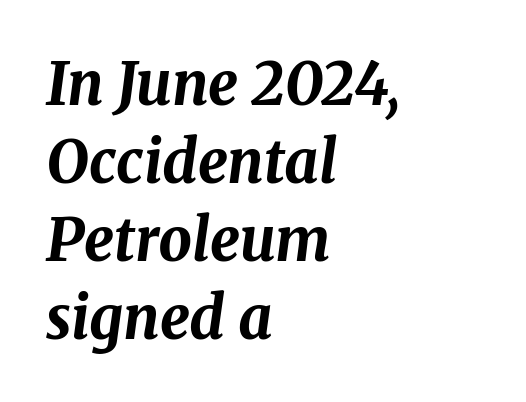
Baseline-to-baseline distance is the conventional proportion of letter height. Does extra space separate the letters? No, they use regular spacing. The letters are bold, with thick, heavy strokes. Think of a printed novel: that variable character pitch is what you see here. Slanted lettering throughout.
